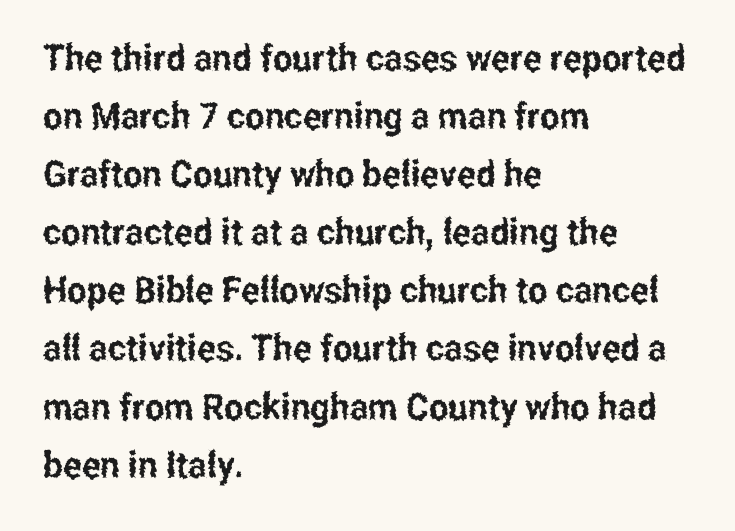
{"serif": "no", "italic": "no", "width": "condensed", "stroke_contrast": "low", "x_height": "medium", "monospaced": "no", "underline": "no", "align": "left", "line_spacing": "normal", "line_spacing_ratio": 1.57, "letter_spacing": "normal", "letter_spacing_em": 0.0, "glyph_px": 37}
